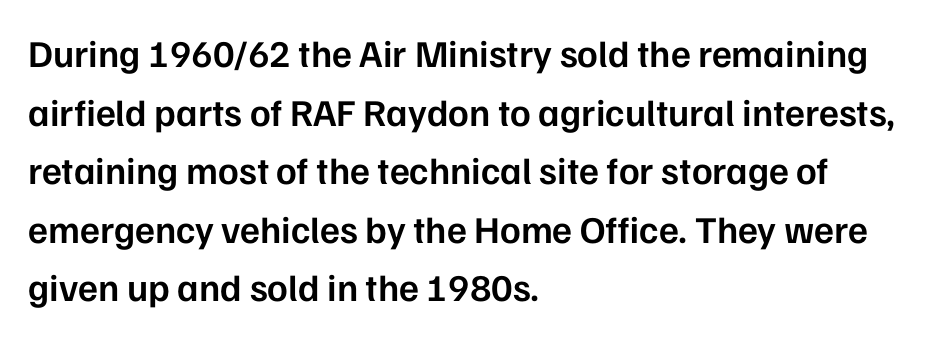
{"serif": "no", "italic": "no", "bold": "semi", "weight": "semibold", "width": "normal", "stroke_contrast": "low", "x_height": "medium", "monospaced": "no", "underline": "no", "align": "left", "line_spacing": "normal", "line_spacing_ratio": 1.54, "letter_spacing": "normal", "letter_spacing_em": 0.0, "glyph_px": 38}
